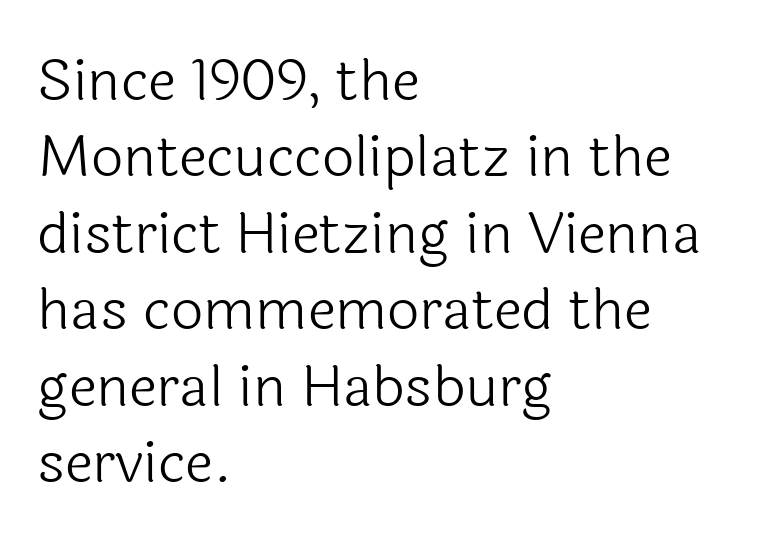
{"serif": "no", "italic": "no", "bold": "no", "weight": "light", "width": "normal", "x_height": "medium", "monospaced": "no", "underline": "no", "align": "left", "line_spacing": "normal", "line_spacing_ratio": 1.34, "letter_spacing": "normal", "letter_spacing_em": 0.0, "glyph_px": 57}
